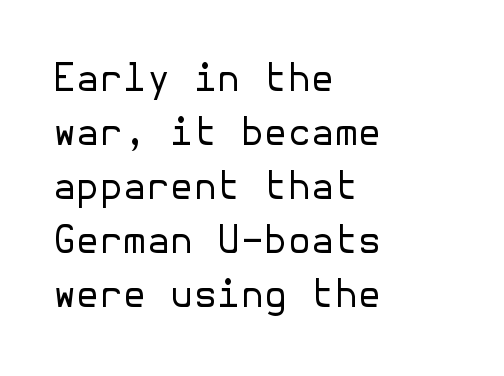
{"serif": "no", "italic": "no", "bold": "no", "weight": "regular", "width": "normal", "stroke_contrast": "low", "x_height": "medium", "underline": "no", "align": "left", "line_spacing": "normal", "line_spacing_ratio": 1.42, "letter_spacing": "normal", "letter_spacing_em": 0.0, "glyph_px": 38}
